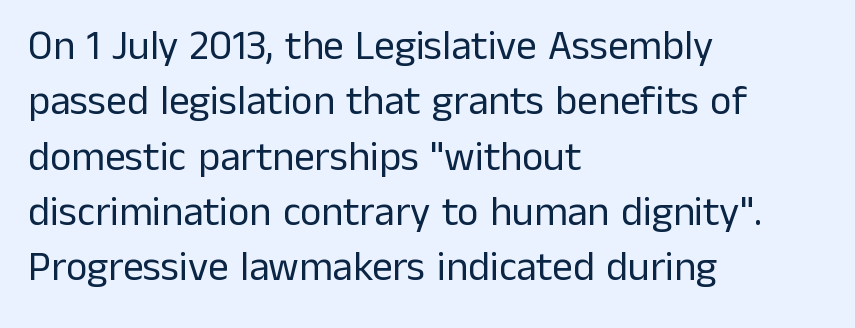
The image shows 41 px regular-weight sans-serif type, upright; set left-aligned, normal line spacing (1.35x), normal letter spacing, not underlined; low stroke contrast and a medium x-height.
